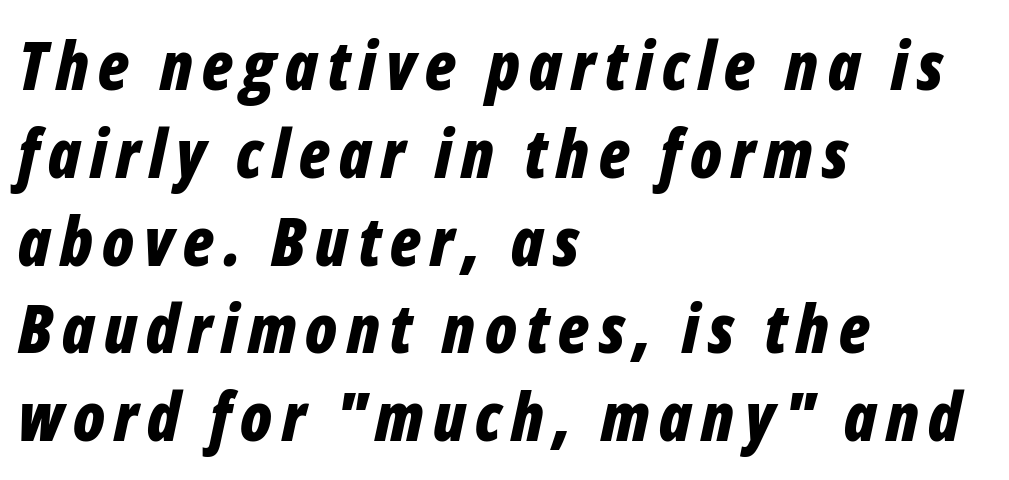
The image shows 67 px bold, condensed type, italic (leaning right); set left-aligned, normal line spacing (1.31x), not underlined; low stroke contrast and a medium x-height.
